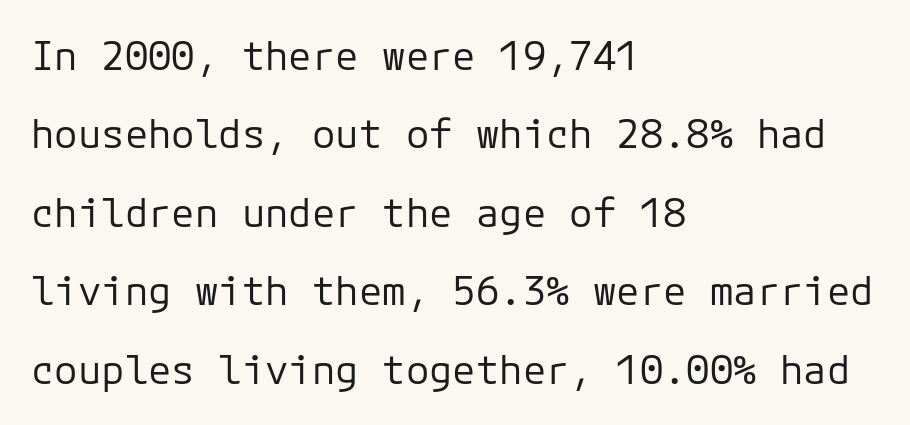
{"serif": "no", "italic": "no", "bold": "no", "weight": "regular", "width": "normal", "stroke_contrast": "low", "x_height": "medium", "underline": "no", "align": "left", "line_spacing": "loose", "line_spacing_ratio": 2.01, "letter_spacing": "normal", "letter_spacing_em": 0.0, "glyph_px": 39}
